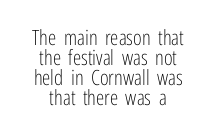
The image shows 21 px text type, upright; set centered, tight line spacing (0.96x), normal letter spacing, not underlined.
